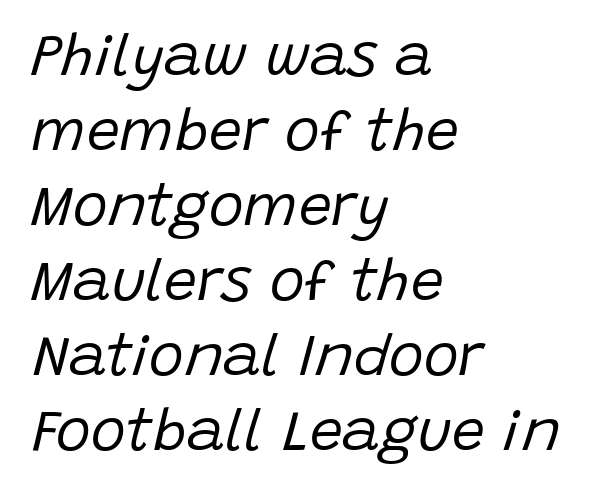
Plain, unruled lines of type. Vertical spacing — default. Tracking value appears to be zero — textbook default spacing. The characters are drawn with everyday or finer stroke widths. This is oblique type, the kind used for emphasis or titles. The lines are quadded left.
